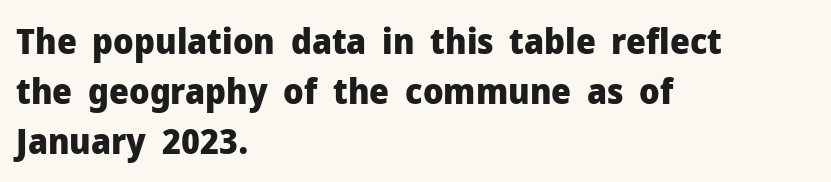
{"serif": "no", "italic": "no", "bold": "yes", "weight": "heavy", "width": "normal", "stroke_contrast": "low", "x_height": "medium", "monospaced": "no", "underline": "no", "align": "left", "line_spacing": "normal", "line_spacing_ratio": 1.43, "letter_spacing": "normal", "letter_spacing_em": 0.0, "glyph_px": 35}
